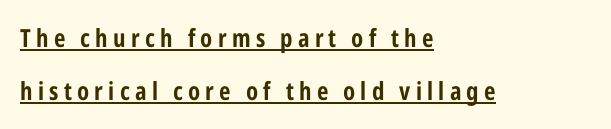
Alignment: flush left. The letters stand straight up with perfectly vertical stems. Typographic density is high because the face is bold. Decoration check: the copy is underlined.
